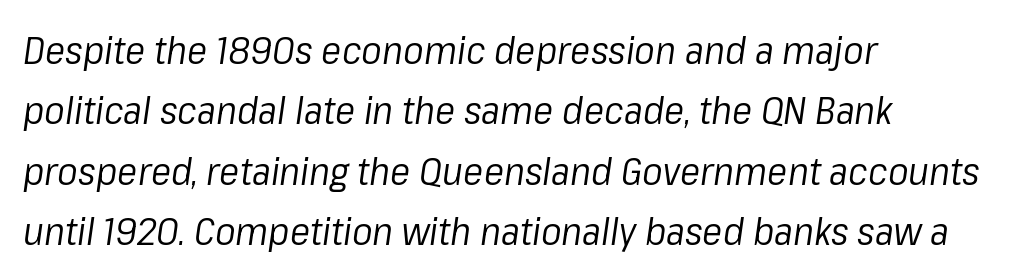
{"italic": "yes", "lean": "right", "slant_degrees": 8, "bold": "no", "weight": "regular", "width": "normal", "stroke_contrast": "low", "x_height": "medium", "monospaced": "no", "underline": "no", "align": "left", "line_spacing": "normal", "line_spacing_ratio": 1.59, "letter_spacing": "normal", "letter_spacing_em": 0.0, "glyph_px": 38}
